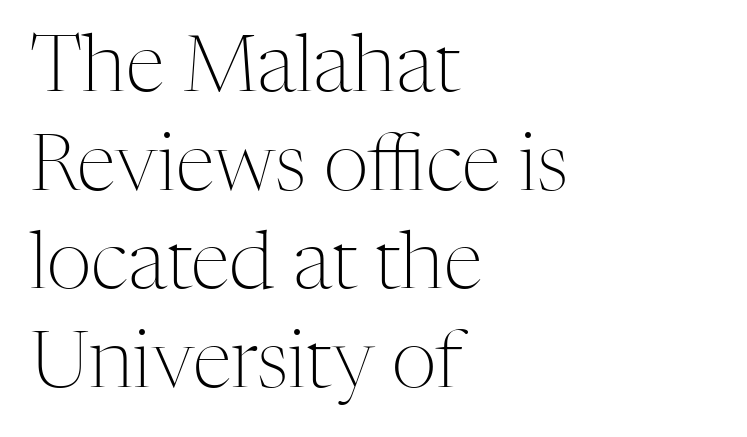
Do the characters align in a grid? No, the font is proportional. The typeface has the unassuming heft of standard copy or less. The paragraph shown leans on its left margin. Observe the serifs anchoring each vertical stroke in this sample. Reading down the column, the eye jumps a familiar distance to each next line. This is the regular roman posture of the typeface.
